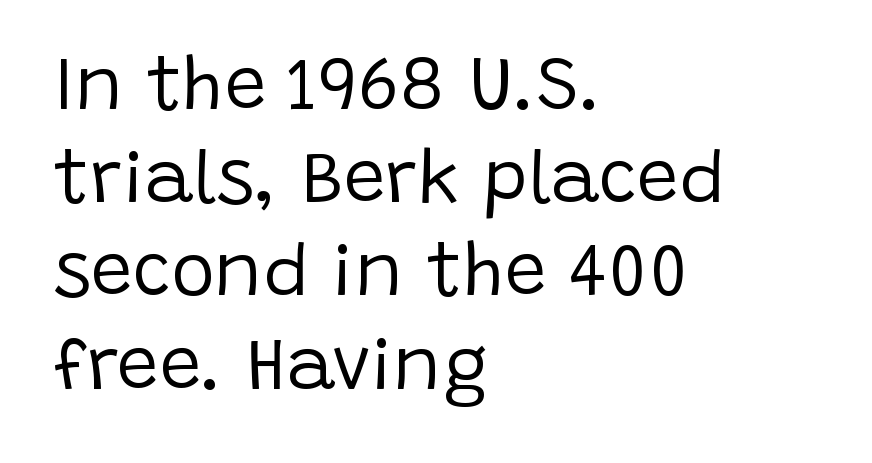
Vertically, the passage feels balanced, rows spaced as you'd expect. Does extra space separate the letters? No, they use regular spacing. Typeset ragged right — the left edge is the straight one. Each letter keeps its own natural width here, so spacing adapts to shape. Any mark beneath the type? The region is blank.
